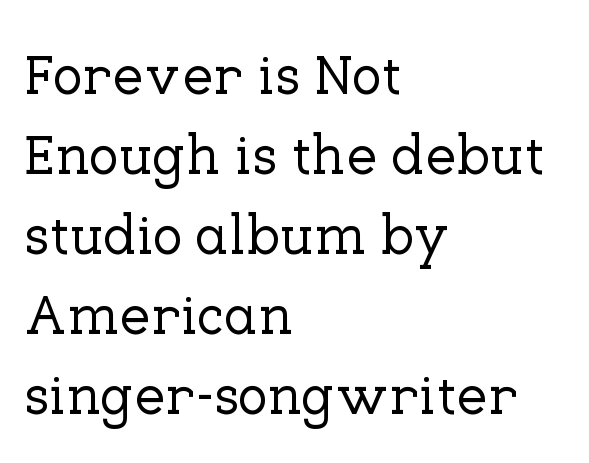
The compositor pushed each line to the left boundary. Is this a fixed-width face? No — the glyphs have proportional, varying widths. No extra tracking has been applied to these lines. Check where the strokes stop: tiny serifs finish them off. The area under the type is left untouched.
